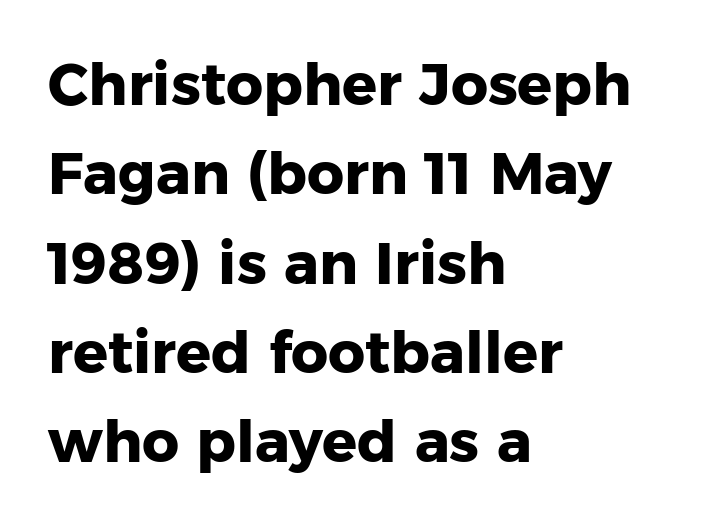
{"serif": "no", "italic": "no", "bold": "yes", "weight": "heavy", "width": "normal", "stroke_contrast": "low", "x_height": "medium", "monospaced": "no", "underline": "no", "align": "left", "line_spacing": "normal", "line_spacing_ratio": 1.54, "letter_spacing": "normal", "letter_spacing_em": 0.0, "glyph_px": 58}
